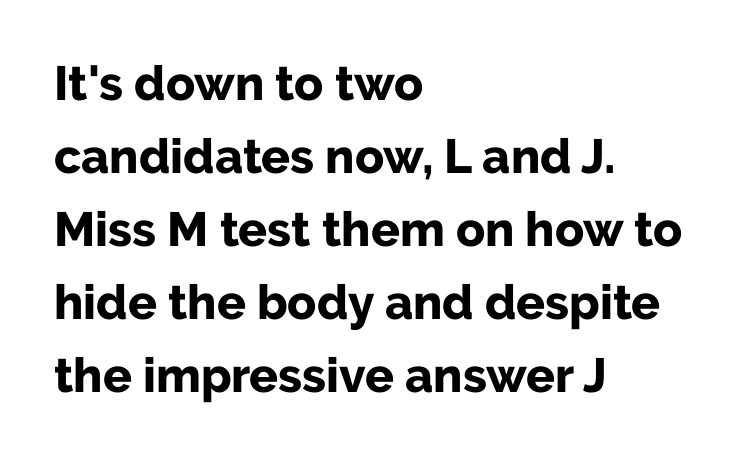
{"serif": "no", "italic": "no", "bold": "yes", "weight": "bold", "width": "normal", "stroke_contrast": "low", "x_height": "medium", "monospaced": "no", "underline": "no", "align": "left", "line_spacing": "normal", "line_spacing_ratio": 1.52, "letter_spacing": "normal", "letter_spacing_em": 0.0, "glyph_px": 48}
